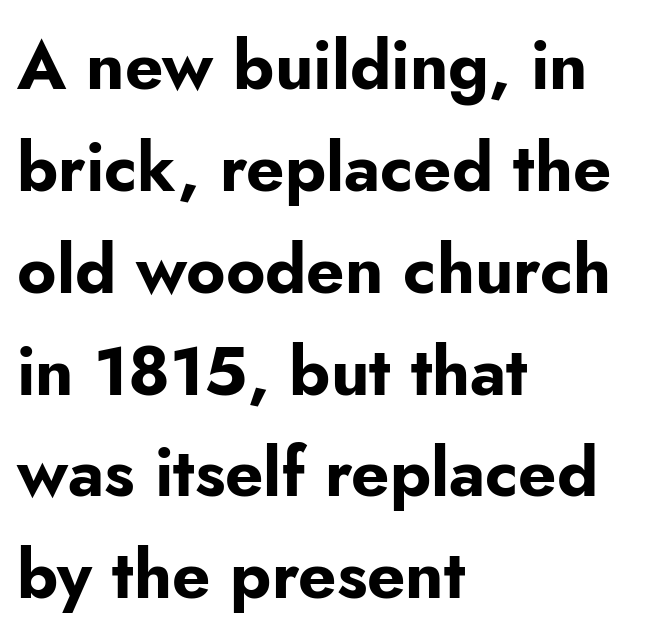
Q: Is the text bold? A: Yes.
Q: Is the text italic (slanted)? A: No, it is upright.
Q: Is the typeface a serif or a sans-serif typeface? A: Sans-serif.
Q: Is the text underlined? A: No.
Q: How is the paragraph aligned? A: Left-aligned.
Q: Is the spacing between letters normal or unusually wide? A: Normal.
Q: Is the spacing between lines tight, normal or loose? A: Normal.
Q: Width (condensed, normal, or wide)? A: Normal.
Q: Stroke contrast? A: Low.
Q: x-height? A: Small.
Q: Monospaced? A: No.
